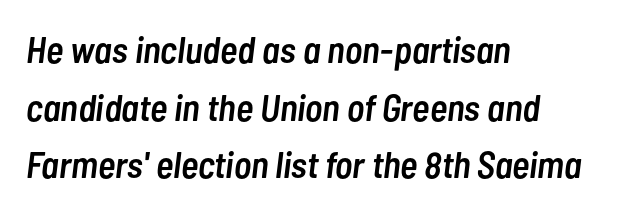
Q: Is the text bold? A: Semi-bold.
Q: Is the text italic (slanted)? A: Yes, it leans right by about 7 degrees.
Q: Is the text underlined? A: No.
Q: How is the paragraph aligned? A: Left-aligned.
Q: Is the spacing between letters normal or unusually wide? A: Normal.
Q: Is the spacing between lines tight, normal or loose? A: Normal.
Q: Width (condensed, normal, or wide)? A: Condensed.
Q: Stroke contrast? A: Low.
Q: x-height? A: Medium.
Q: Monospaced? A: No.
